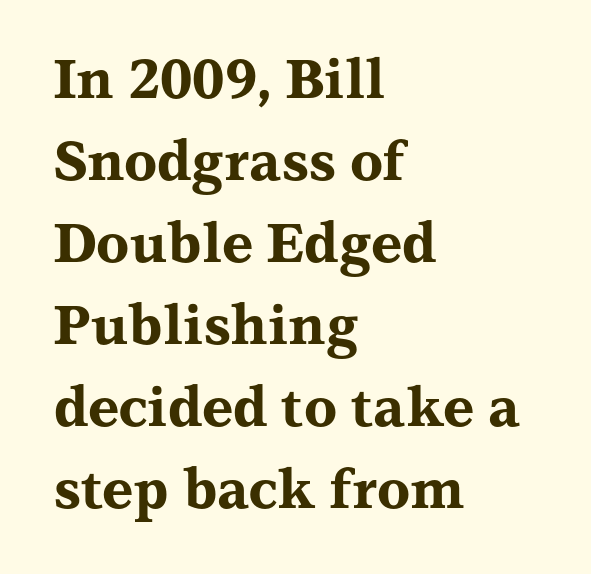
The image shows 54 px bold, wide serif type, upright; set left-aligned, normal line spacing (1.52x), normal letter spacing, not underlined; medium stroke contrast and a medium x-height.
